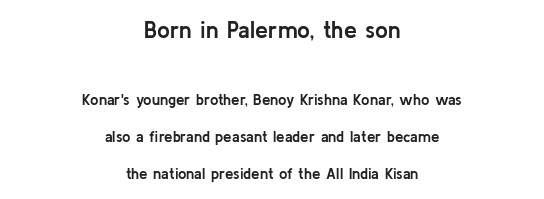
The image shows 23 px bold type, upright; set centered, loose line spacing (2.46x), normal letter spacing, not underlined; the first (top) block is 1.53x larger.
